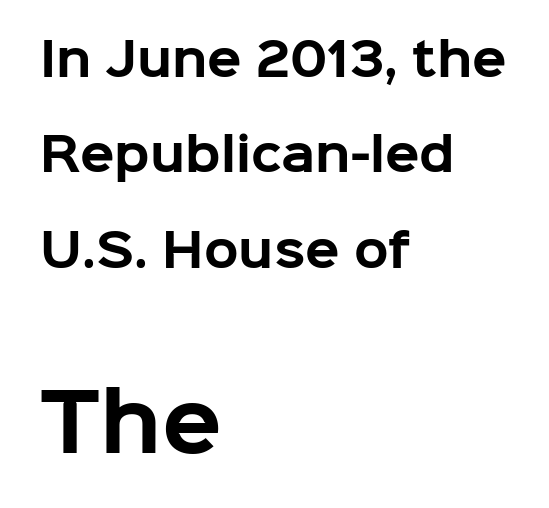
The image shows 78 px bold sans-serif type, upright; set left-aligned, loose line spacing (2.12x), normal letter spacing, not underlined; the second (bottom) block is 1.73x larger; low stroke contrast and a medium x-height.
